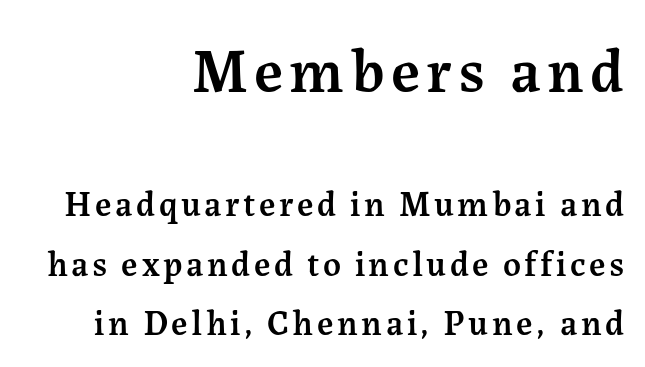
Q: Is the text bold? A: Semi-bold.
Q: Is the text italic (slanted)? A: No, it is upright.
Q: Is the typeface a serif or a sans-serif typeface? A: Serif.
Q: Is the text underlined? A: No.
Q: How is the paragraph aligned? A: Right-aligned.
Q: Is the spacing between lines tight, normal or loose? A: Normal.
Q: Which block of text is set in a larger size, the first (top) or the second (bottom)? A: The first (top) one.
Q: Width (condensed, normal, or wide)? A: Normal.
Q: Stroke contrast? A: Medium.
Q: x-height? A: Medium.
Q: Monospaced? A: No.
